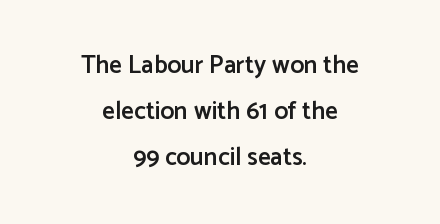
The image shows 25 px text type, upright; set centered, line spacing 1.84x, normal letter spacing, not underlined.
